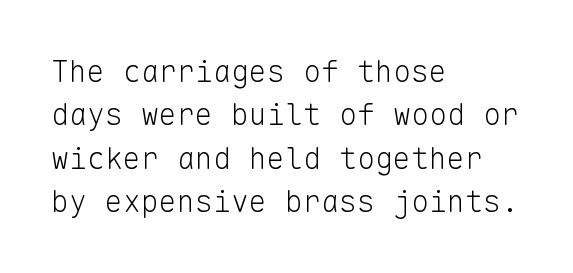
The image shows 30 px light sans-serif type, upright, monospaced; set left-aligned, normal line spacing (1.45x), normal letter spacing, not underlined; low stroke contrast and a medium x-height.
